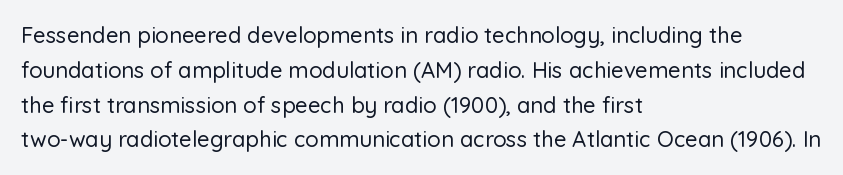
The image shows 22 px text type, upright; set left-aligned, normal line spacing (1.58x), normal letter spacing, not underlined.
